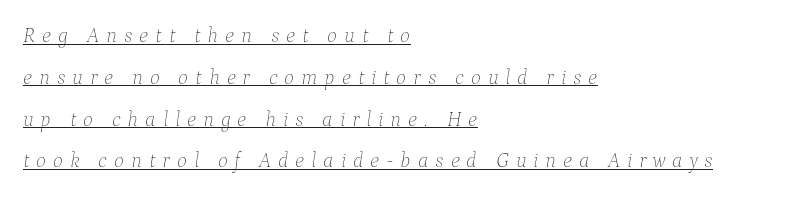
Reading down the block, your eye returns to a fixed left position each line. Is the type heavy? It reads as light-to-regular instead. The glyphs look as if they've been sheared to an angle. Compared with typical body copy, the letter spacing here is much looser. Each line of the rendering has a horizontal stroke beneath the glyphs. The rendering uses a large line-height, opening up the rows.
